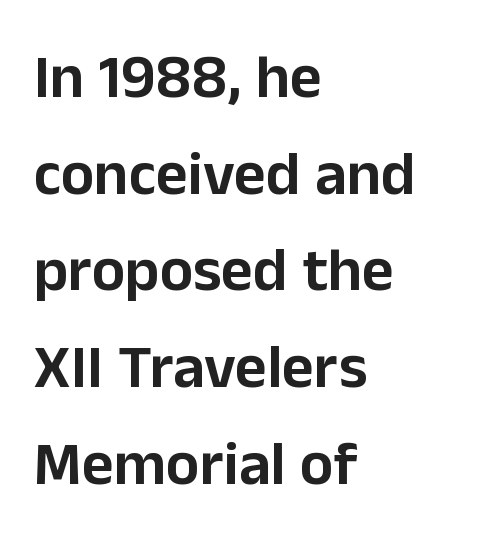
Q: Is the text italic (slanted)? A: No, it is upright.
Q: Is the typeface a serif or a sans-serif typeface? A: Sans-serif.
Q: Is the text underlined? A: No.
Q: How is the paragraph aligned? A: Left-aligned.
Q: Is the spacing between letters normal or unusually wide? A: Normal.
Q: Is the spacing between lines tight, normal or loose? A: Normal.
Q: Width (condensed, normal, or wide)? A: Normal.
Q: Stroke contrast? A: Low.
Q: x-height? A: Medium.
Q: Monospaced? A: No.
